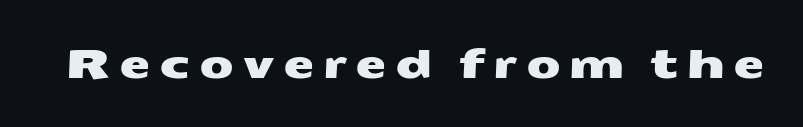
Descender tails drop into unmarked territory. In terms of letterform style, serifs are entirely absent. Short note: letters widely spaced. Looks like regular typesetting: each glyph gets only the width it needs.
